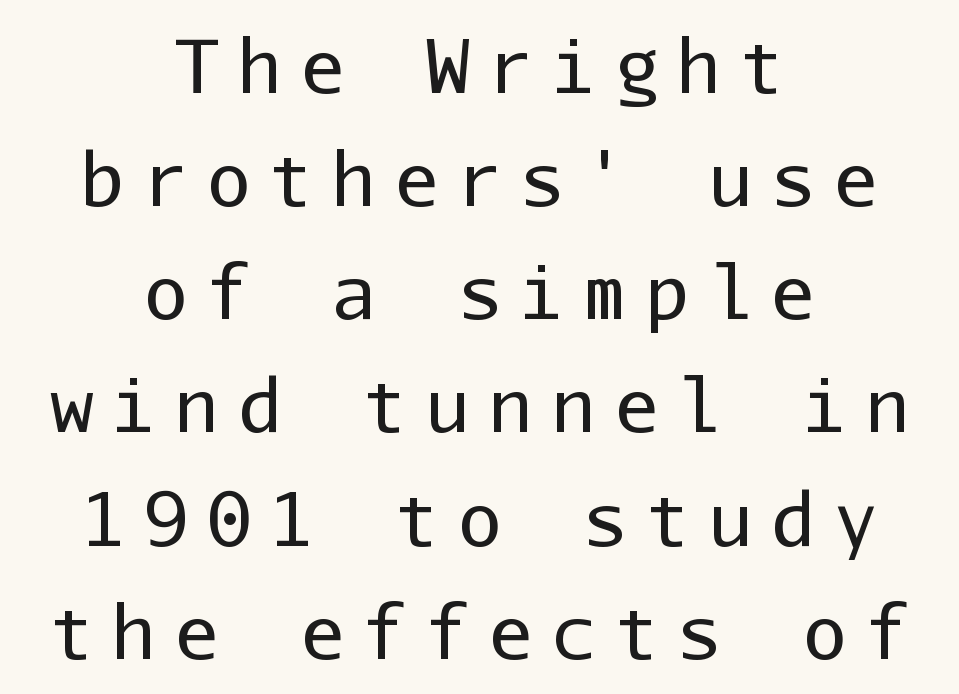
The image shows 73 px regular-weight sans-serif type, upright, monospaced; set centered, normal line spacing (1.55x), unusually wide letter spacing (+0.26 em), not underlined; low stroke contrast and a medium x-height.
